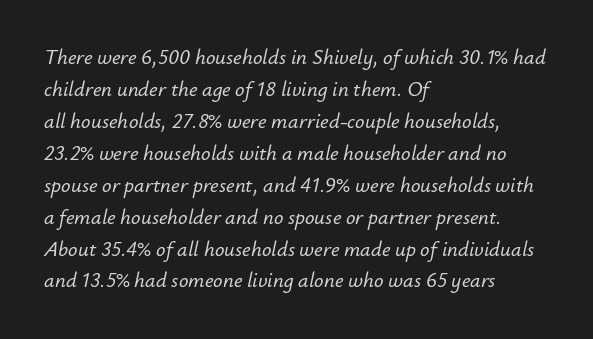
{"italic": "yes", "lean": "right", "slant_degrees": 12, "underline": "no", "align": "left", "line_spacing": "normal", "line_spacing_ratio": 1.52, "letter_spacing": "normal", "letter_spacing_em": 0.0, "glyph_px": 21}
